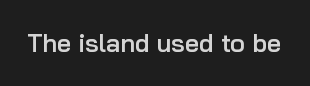
{"italic": "no", "bold": "semi", "underline": "no", "letter_spacing": "normal", "letter_spacing_em": 0.0, "glyph_px": 25}
